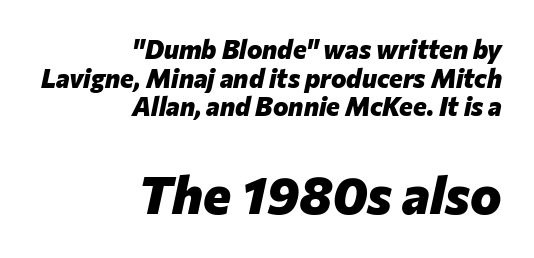
The image shows 53 px heavy type, italic (leaning right); set right-aligned, tight line spacing (1.1x), normal letter spacing, not underlined; the second (bottom) block is 2.04x larger; low stroke contrast and a medium x-height.
